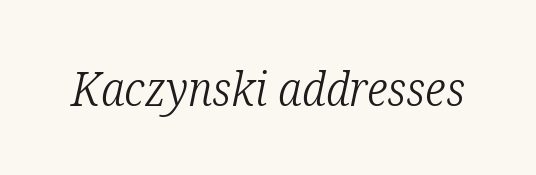
The image shows 47 px light, condensed serif type, italic (leaning right); set normal letter spacing, not underlined; low stroke contrast and a medium x-height.
